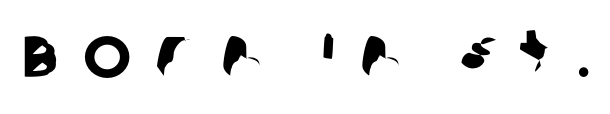
The image shows 73 px sans-serif type; set unusually wide letter spacing (+0.32 em), not underlined; low stroke contrast and a large x-height.
